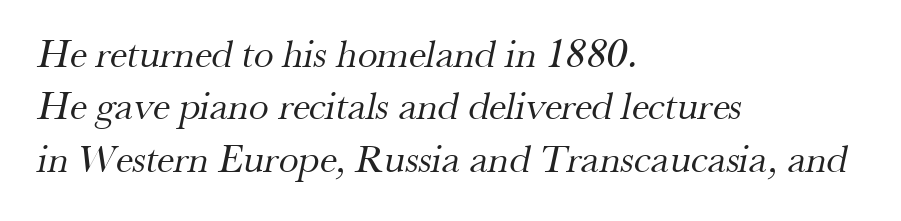
Q: Is the text bold? A: No.
Q: Is the typeface a serif or a sans-serif typeface? A: Serif.
Q: Is the text underlined? A: No.
Q: How is the paragraph aligned? A: Left-aligned.
Q: Is the spacing between letters normal or unusually wide? A: Normal.
Q: Is the spacing between lines tight, normal or loose? A: Normal.
Q: Width (condensed, normal, or wide)? A: Normal.
Q: Stroke contrast? A: Medium.
Q: x-height? A: Small.
Q: Monospaced? A: No.
